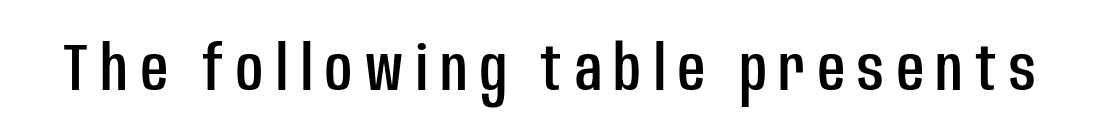
{"serif": "no", "italic": "no", "width": "condensed", "stroke_contrast": "low", "x_height": "large", "monospaced": "no", "underline": "no", "glyph_px": 66}
